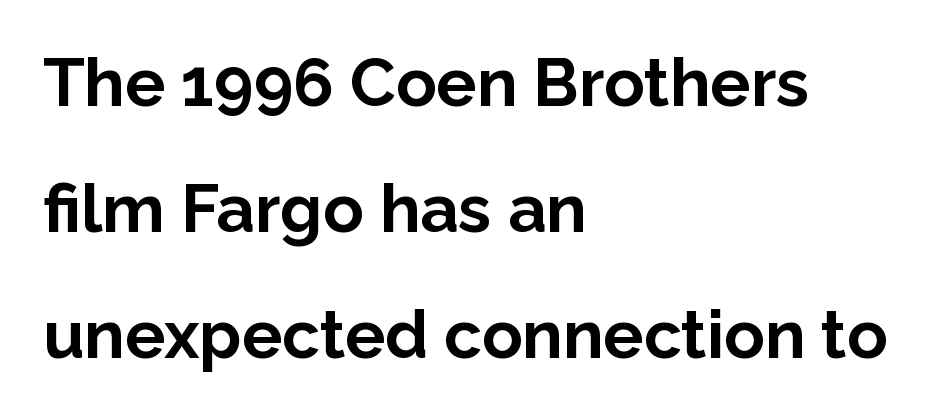
The image shows 67 px bold sans-serif type, upright; set left-aligned, line spacing 1.88x, normal letter spacing, not underlined; low stroke contrast and a medium x-height.
